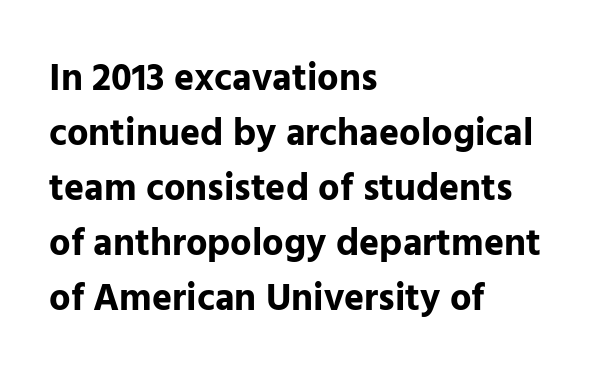
Rendered with straight, roman letterforms. Alignment: flush left. Check under the words: just untouched page. Looks like regular typesetting: each glyph gets only the width it needs. How are the letters spaced? Ordinarily, with no added tracking. The vertical gap from one line to the next is medium.
